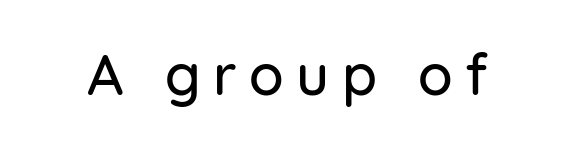
{"serif": "no", "italic": "no", "width": "normal", "stroke_contrast": "low", "x_height": "medium", "monospaced": "no", "underline": "no", "letter_spacing": "wide", "letter_spacing_em": 0.22, "glyph_px": 57}
